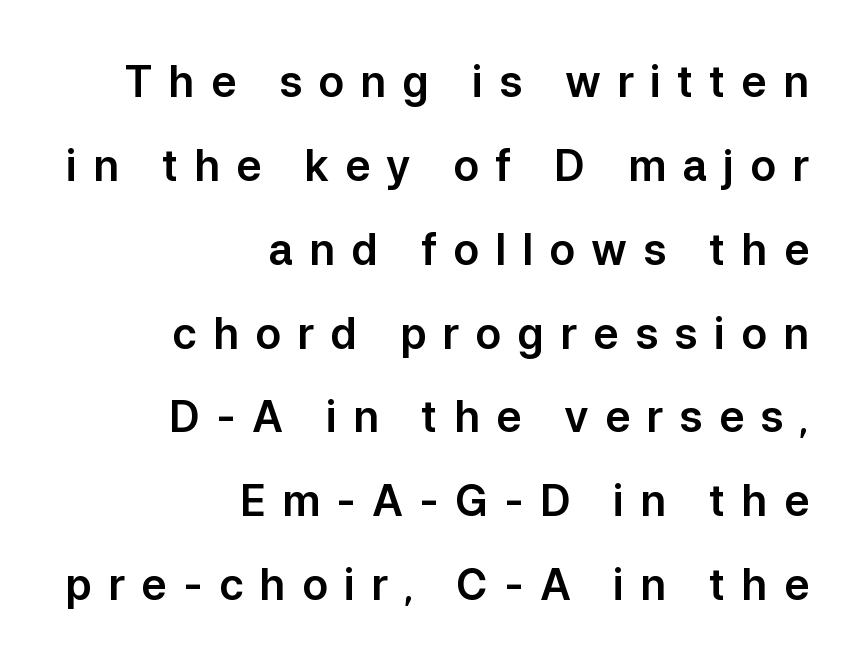
{"serif": "no", "italic": "no", "width": "normal", "stroke_contrast": "low", "x_height": "medium", "monospaced": "no", "underline": "no", "align": "right", "line_spacing": "loose", "line_spacing_ratio": 1.95, "letter_spacing": "wide", "letter_spacing_em": 0.37, "glyph_px": 43}
